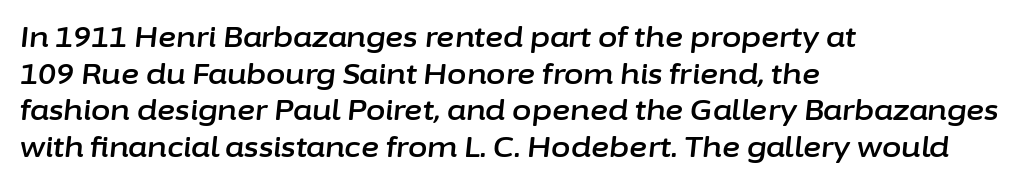
Q: Is the text italic (slanted)? A: Yes, it leans right by about 6 degrees.
Q: Is the text underlined? A: No.
Q: How is the paragraph aligned? A: Left-aligned.
Q: Is the spacing between letters normal or unusually wide? A: Normal.
Q: Is the spacing between lines tight, normal or loose? A: Normal.
Q: Width (condensed, normal, or wide)? A: Normal.
Q: Stroke contrast? A: Low.
Q: x-height? A: Medium.
Q: Monospaced? A: No.
